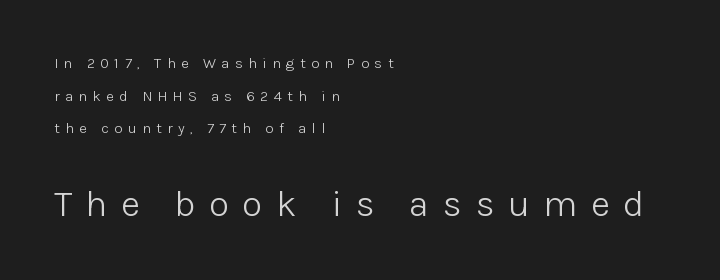
Q: Is the text bold? A: No.
Q: Is the text italic (slanted)? A: No, it is upright.
Q: Is the typeface a serif or a sans-serif typeface? A: Sans-serif.
Q: Is the text underlined? A: No.
Q: How is the paragraph aligned? A: Left-aligned.
Q: Is the spacing between letters normal or unusually wide? A: Unusually wide.
Q: Is the spacing between lines tight, normal or loose? A: Loose.
Q: Which block of text is set in a larger size, the first (top) or the second (bottom)? A: The second (bottom) one.
Q: Width (condensed, normal, or wide)? A: Normal.
Q: Stroke contrast? A: Low.
Q: x-height? A: Medium.
Q: Monospaced? A: No.
